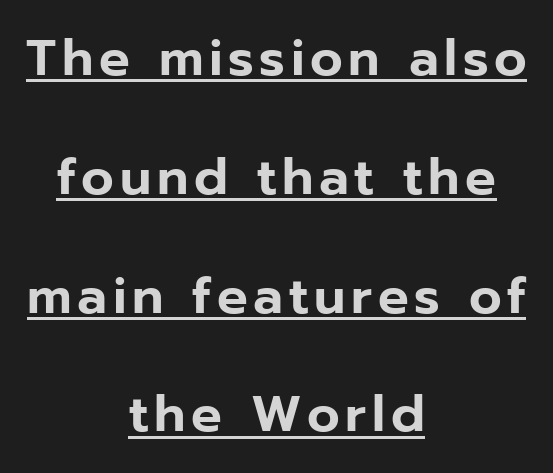
The image shows 51 px sans-serif type, upright; set centered, loose line spacing (2.33x), underlined; low stroke contrast and a medium x-height.
